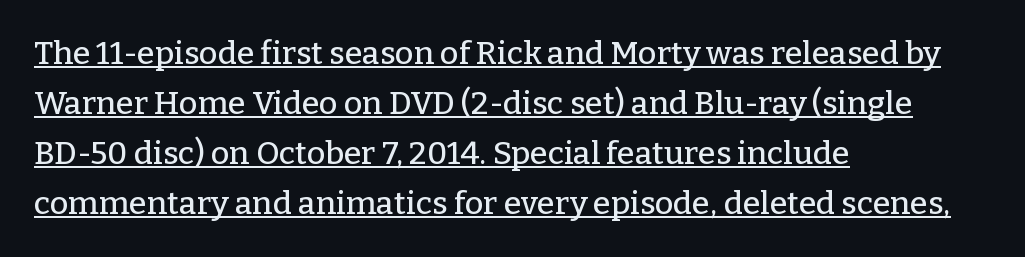
This sample has the flowing, uneven cadence of proportional lettering. The horizontal fit of the characters is conventional and even. Stroke terminals: seriffed. Ascenders rise straight up at ninety degrees. Horizontal alignment here is leftward, the default for most running prose.
